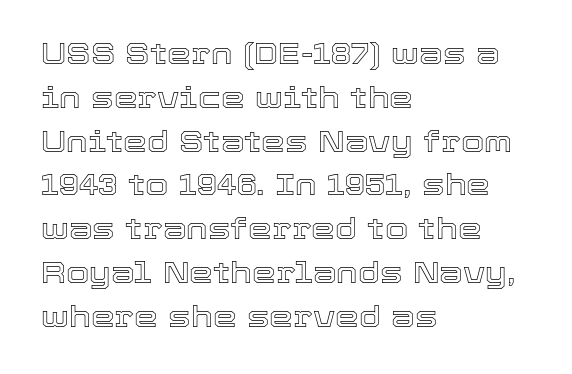
{"italic": "no", "width": "normal", "x_height": "medium", "monospaced": "no", "underline": "no", "align": "left", "line_spacing": "normal", "line_spacing_ratio": 1.46, "letter_spacing": "normal", "letter_spacing_em": 0.0, "glyph_px": 30}
